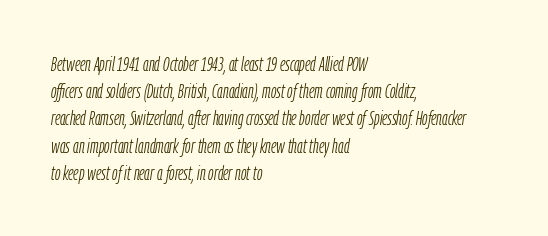
{"italic": "yes", "lean": "right", "slant_degrees": 9, "bold": "no", "underline": "no", "align": "left", "line_spacing": "normal", "line_spacing_ratio": 1.36, "letter_spacing": "normal", "letter_spacing_em": 0.0, "glyph_px": 20}
